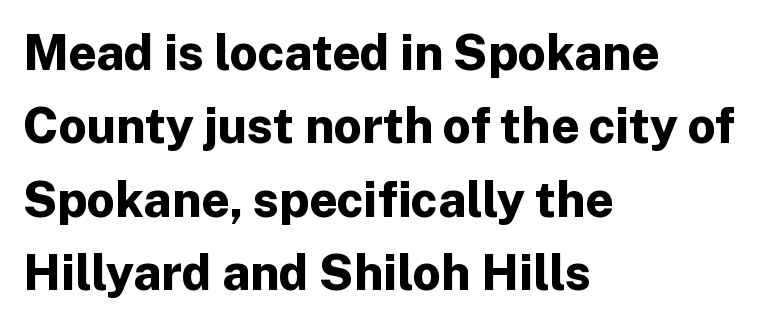
The image shows 49 px bold sans-serif type, upright; set left-aligned, normal line spacing (1.5x), normal letter spacing, not underlined; low stroke contrast and a medium x-height.
